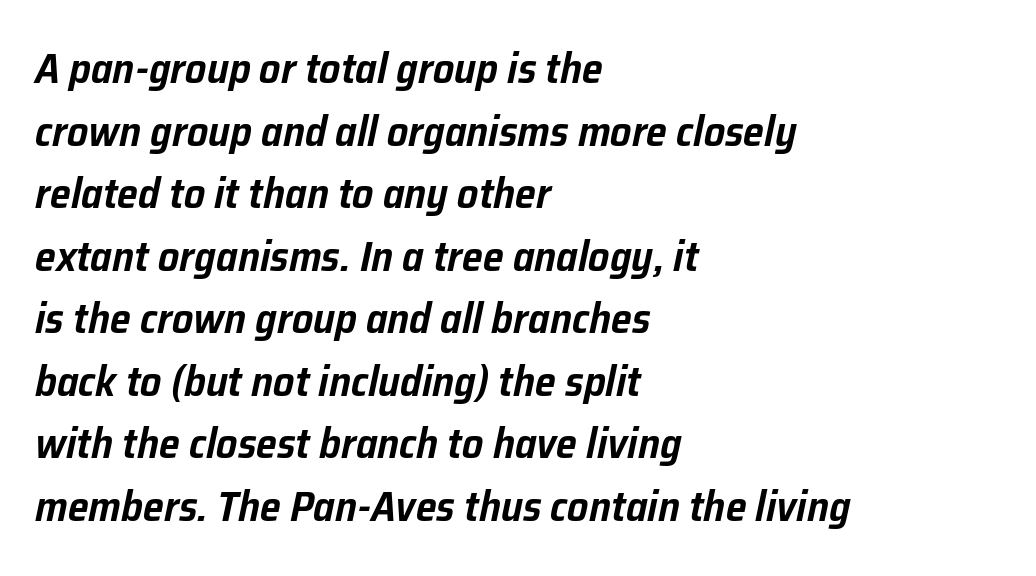
Q: Is the text italic (slanted)? A: Yes, it leans right by about 12 degrees.
Q: Is the text underlined? A: No.
Q: How is the paragraph aligned? A: Left-aligned.
Q: Is the spacing between letters normal or unusually wide? A: Normal.
Q: Is the spacing between lines tight, normal or loose? A: Normal.
Q: Width (condensed, normal, or wide)? A: Normal.
Q: Stroke contrast? A: Low.
Q: x-height? A: Medium.
Q: Monospaced? A: No.
